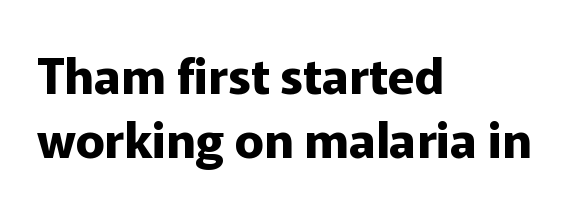
{"serif": "no", "italic": "no", "bold": "yes", "weight": "bold", "width": "normal", "stroke_contrast": "low", "x_height": "medium", "monospaced": "no", "underline": "no", "align": "left", "line_spacing": "normal", "line_spacing_ratio": 1.3, "letter_spacing": "normal", "letter_spacing_em": 0.0, "glyph_px": 49}
